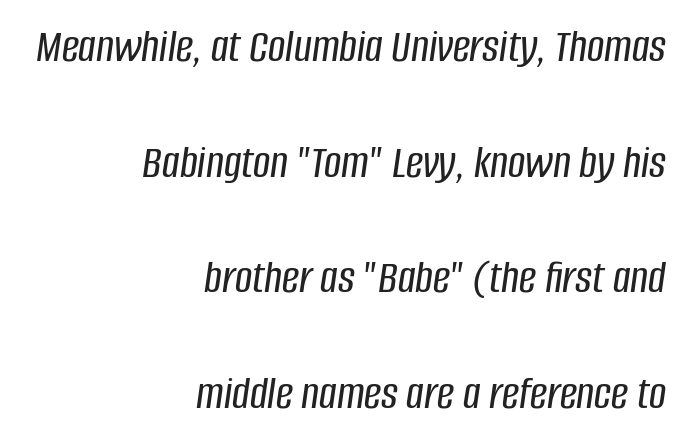
Q: Is the text italic (slanted)? A: Yes, it leans right by about 8 degrees.
Q: Is the text underlined? A: No.
Q: How is the paragraph aligned? A: Right-aligned.
Q: Is the spacing between letters normal or unusually wide? A: Normal.
Q: Is the spacing between lines tight, normal or loose? A: Loose.
Q: Width (condensed, normal, or wide)? A: Condensed.
Q: Stroke contrast? A: Low.
Q: x-height? A: Large.
Q: Monospaced? A: No.
